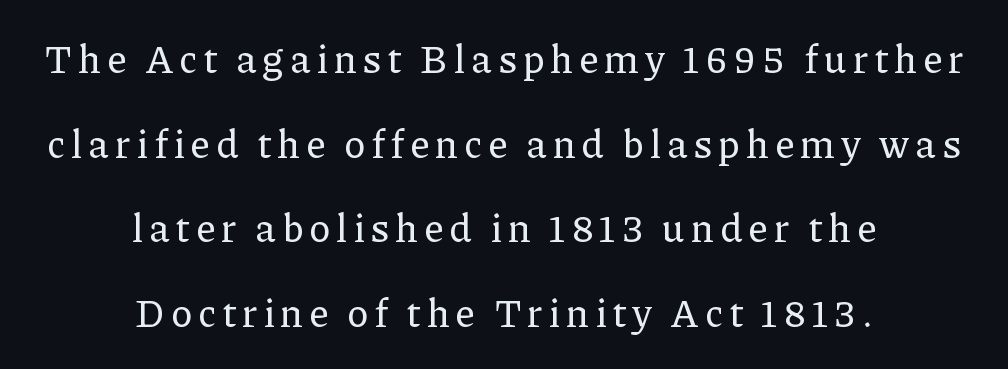
Q: Is the text italic (slanted)? A: No, it is upright.
Q: Is the typeface a serif or a sans-serif typeface? A: Serif.
Q: Is the text underlined? A: No.
Q: How is the paragraph aligned? A: Centered.
Q: Is the spacing between lines tight, normal or loose? A: Loose.
Q: Width (condensed, normal, or wide)? A: Normal.
Q: Stroke contrast? A: Low.
Q: x-height? A: Medium.
Q: Monospaced? A: No.
